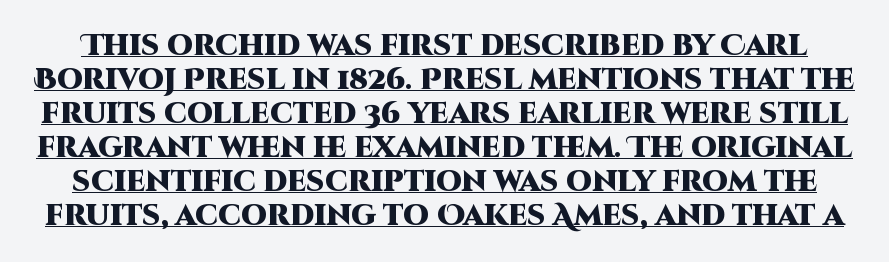
Q: Is the text bold? A: Yes.
Q: Is the text italic (slanted)? A: No, it is upright.
Q: Is the typeface a serif or a sans-serif typeface? A: Sans-serif.
Q: Is the text underlined? A: Yes.
Q: Is the spacing between letters normal or unusually wide? A: Normal.
Q: Width (condensed, normal, or wide)? A: Normal.
Q: Stroke contrast? A: High.
Q: x-height? A: Large.
Q: Monospaced? A: No.
